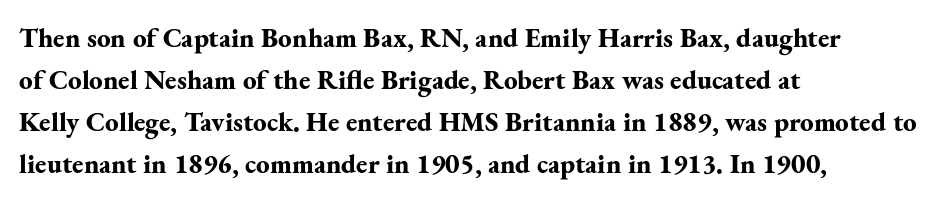
The face used here has the dense, thick strokes of a bold. Students, observe: this is what conventionally led text looks like. Notice how the stems are strictly vertical — no italics here. The setting favours the left margin, as ordinary paragraphs usually do.
